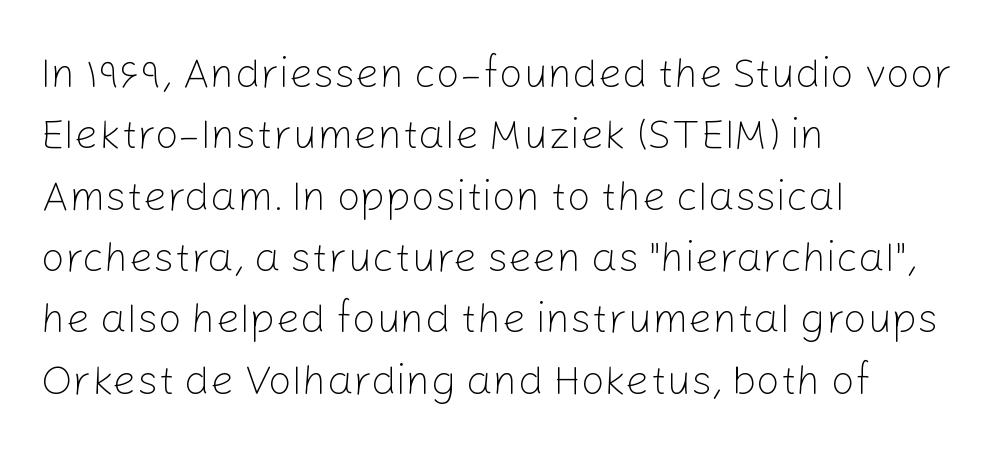
{"serif": "no", "italic": "no", "bold": "no", "weight": "light", "width": "normal", "stroke_contrast": "low", "x_height": "medium", "monospaced": "no", "underline": "no", "align": "left", "line_spacing": "normal", "line_spacing_ratio": 1.46, "letter_spacing": "normal", "letter_spacing_em": 0.0, "glyph_px": 42}
